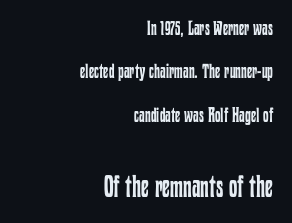
The image shows 30 px regular-weight, condensed type, upright; set right-aligned, loose line spacing (2.17x), normal letter spacing, not underlined; the second (bottom) block is 1.5x larger; low stroke contrast and a medium x-height.
